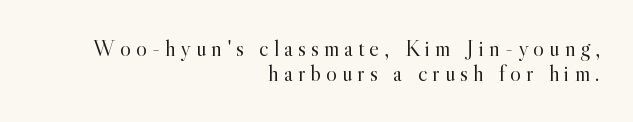
Q: Is the text bold? A: No.
Q: Is the text italic (slanted)? A: No, it is upright.
Q: Is the text underlined? A: No.
Q: How is the paragraph aligned? A: Right-aligned.
Q: Is the spacing between letters normal or unusually wide? A: Unusually wide.
Q: Is the spacing between lines tight, normal or loose? A: Tight.
